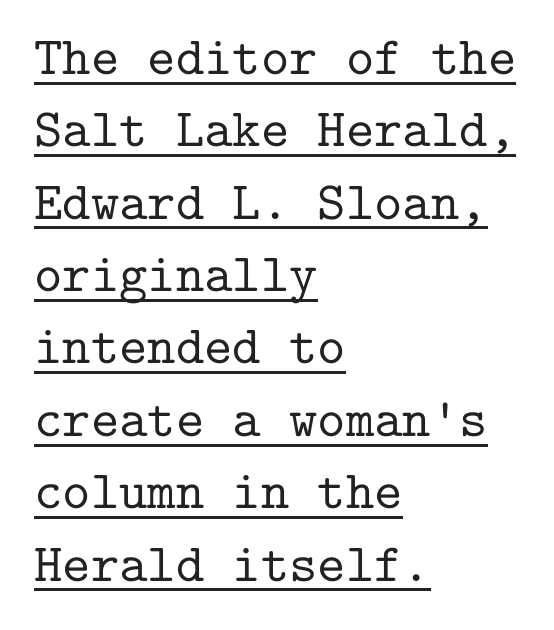
Q: Is the text italic (slanted)? A: No, it is upright.
Q: Is the typeface a serif or a sans-serif typeface? A: Serif.
Q: Is the text underlined? A: Yes.
Q: How is the paragraph aligned? A: Left-aligned.
Q: Is the spacing between letters normal or unusually wide? A: Normal.
Q: Is the spacing between lines tight, normal or loose? A: Normal.
Q: Width (condensed, normal, or wide)? A: Normal.
Q: Stroke contrast? A: Low.
Q: x-height? A: Medium.
Q: Monospaced? A: Yes.
